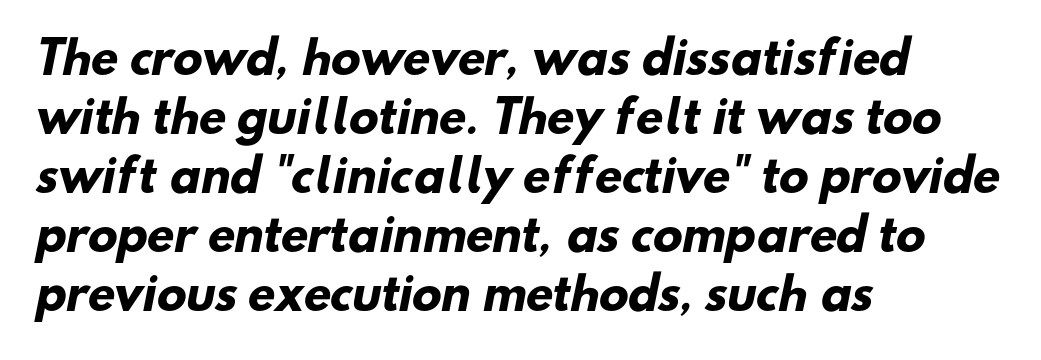
The image shows 44 px heavy sans-serif type; set left-aligned, normal line spacing (1.34x), normal letter spacing, not underlined; low stroke contrast and a small x-height.
